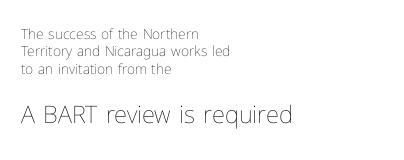
{"italic": "no", "bold": "no", "underline": "no", "align": "left", "line_spacing_ratio": 1.24, "letter_spacing": "normal", "letter_spacing_em": 0.0, "larger_block": "second", "size_ratio": 1.71, "glyph_px": 24}
